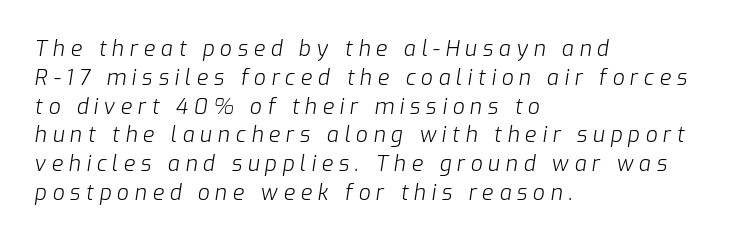
{"italic": "yes", "lean": "right", "slant_degrees": 9, "bold": "no", "underline": "no", "align": "left", "line_spacing": "normal", "line_spacing_ratio": 1.37, "letter_spacing": "wide", "letter_spacing_em": 0.27, "glyph_px": 21}
